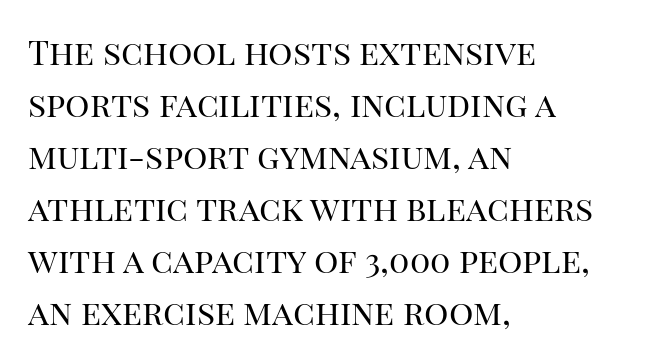
{"serif": "yes", "italic": "no", "bold": "no", "weight": "regular", "width": "normal", "stroke_contrast": "high", "x_height": "large", "monospaced": "no", "underline": "no", "align": "left", "line_spacing": "normal", "line_spacing_ratio": 1.53, "letter_spacing": "normal", "letter_spacing_em": 0.0, "glyph_px": 34}
